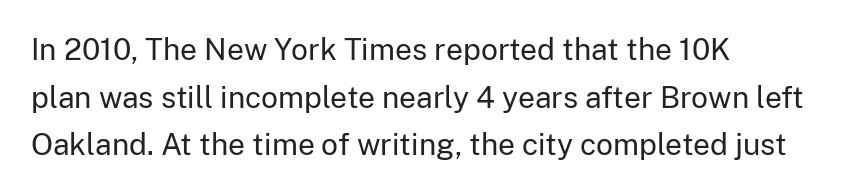
Q: Is the text bold? A: No.
Q: Is the text italic (slanted)? A: No, it is upright.
Q: Is the typeface a serif or a sans-serif typeface? A: Sans-serif.
Q: Is the text underlined? A: No.
Q: How is the paragraph aligned? A: Left-aligned.
Q: Is the spacing between letters normal or unusually wide? A: Normal.
Q: Is the spacing between lines tight, normal or loose? A: Normal.
Q: Width (condensed, normal, or wide)? A: Normal.
Q: Stroke contrast? A: Low.
Q: x-height? A: Medium.
Q: Monospaced? A: No.
